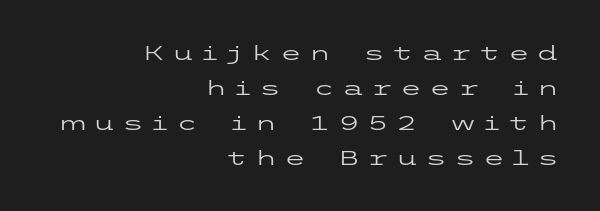
The image shows 20 px text type, upright; set right-aligned, line spacing 1.75x, unusually wide letter spacing (+0.35 em), not underlined.
